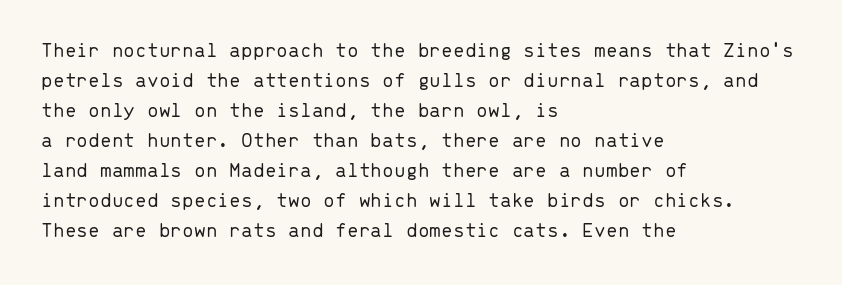
The image shows 21 px text type, upright; set left-aligned, normal line spacing (1.43x), normal letter spacing, not underlined.
